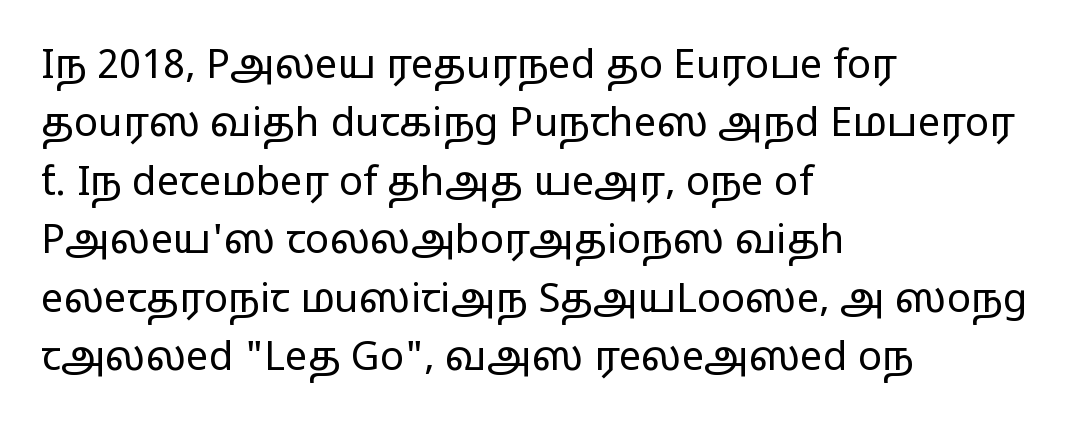
The image shows 40 px regular-weight, wide sans-serif type, upright; set left-aligned, normal line spacing (1.46x), normal letter spacing, not underlined; low stroke contrast and a medium x-height.
